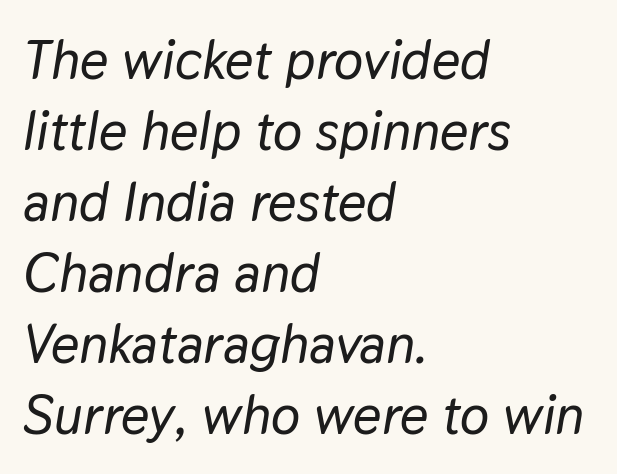
What stands out about the letter spacing? Nothing — it is the standard amount. Compared with ordinary roman type, these characters are visibly tilted. Compared with typical paragraphs, the rows here are spaced about the same. The paragraph shown leans on its left margin. Proportional: the letters do not fall into vertical columns. Clear beneath every line of the passage.
